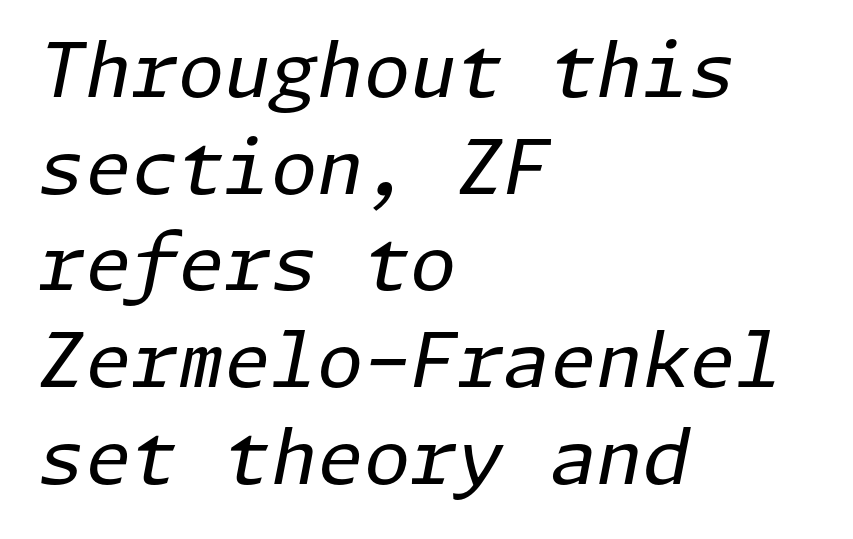
The image shows 75 px regular-weight type, italic (leaning right); set left-aligned, normal line spacing (1.29x), normal letter spacing, not underlined; low stroke contrast and a medium x-height.
